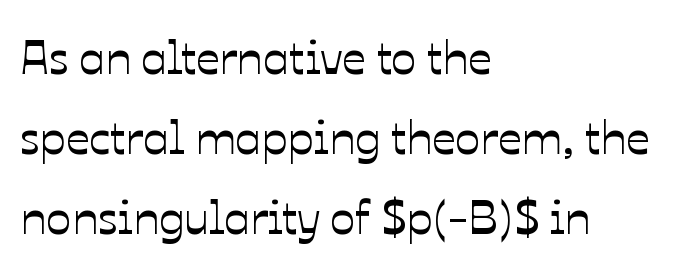
Q: Is the text italic (slanted)? A: No, it is upright.
Q: Is the text underlined? A: No.
Q: How is the paragraph aligned? A: Left-aligned.
Q: Is the spacing between letters normal or unusually wide? A: Normal.
Q: Is the spacing between lines tight, normal or loose? A: Normal.
Q: Width (condensed, normal, or wide)? A: Normal.
Q: Stroke contrast? A: Low.
Q: x-height? A: Medium.
Q: Monospaced? A: No.
